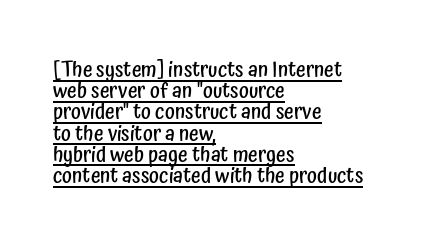
Q: Is the text bold? A: Semi-bold.
Q: Is the text italic (slanted)? A: No, it is upright.
Q: Is the text underlined? A: Yes.
Q: How is the paragraph aligned? A: Left-aligned.
Q: Is the spacing between letters normal or unusually wide? A: Normal.
Q: Is the spacing between lines tight, normal or loose? A: Tight.
